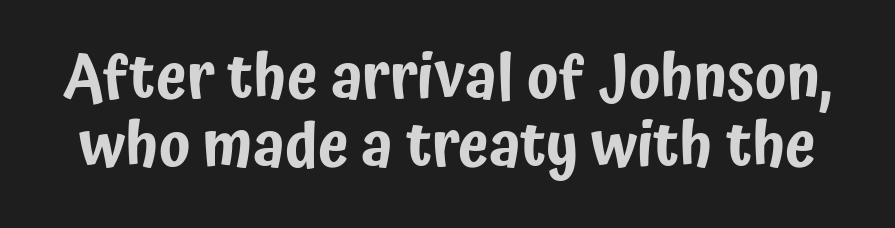
Q: Is the text italic (slanted)? A: No, it is upright.
Q: Is the typeface a serif or a sans-serif typeface? A: Sans-serif.
Q: Is the text underlined? A: No.
Q: Is the spacing between letters normal or unusually wide? A: Normal.
Q: Is the spacing between lines tight, normal or loose? A: Tight.
Q: Width (condensed, normal, or wide)? A: Condensed.
Q: Stroke contrast? A: Low.
Q: x-height? A: Medium.
Q: Monospaced? A: No.
